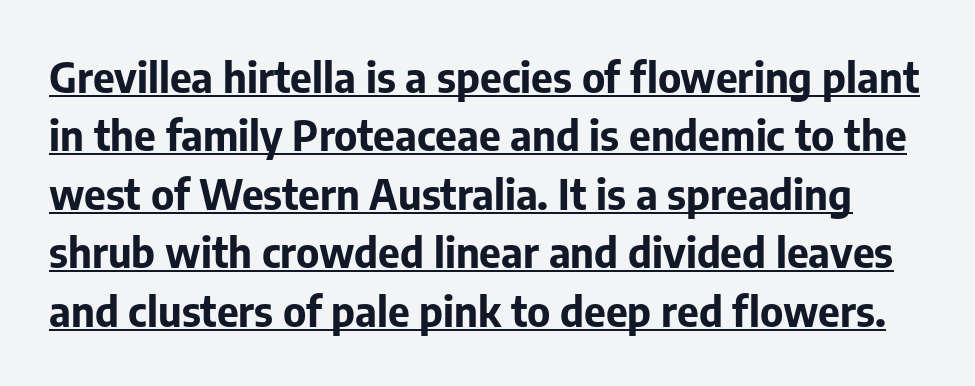
The image shows 42 px bold sans-serif type, upright; set normal line spacing (1.39x), normal letter spacing, underlined; low stroke contrast and a medium x-height.
